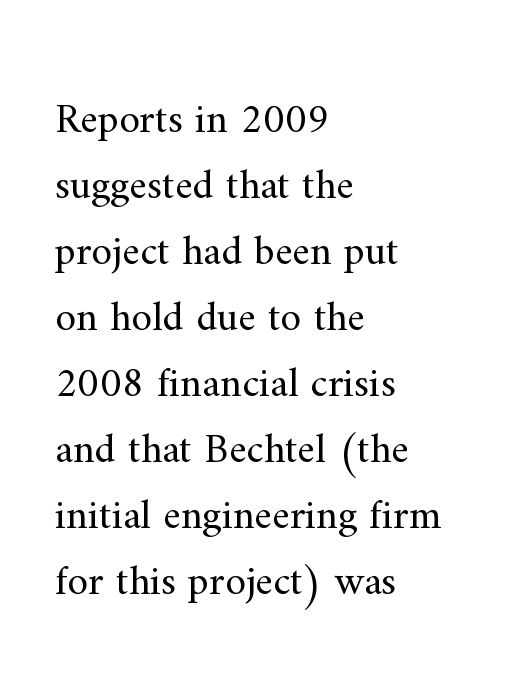
Q: Is the text bold? A: No.
Q: Is the text italic (slanted)? A: No, it is upright.
Q: Is the typeface a serif or a sans-serif typeface? A: Serif.
Q: Is the text underlined? A: No.
Q: How is the paragraph aligned? A: Left-aligned.
Q: Is the spacing between letters normal or unusually wide? A: Normal.
Q: Is the spacing between lines tight, normal or loose? A: Normal.
Q: Width (condensed, normal, or wide)? A: Normal.
Q: Stroke contrast? A: Medium.
Q: x-height? A: Small.
Q: Monospaced? A: No.
